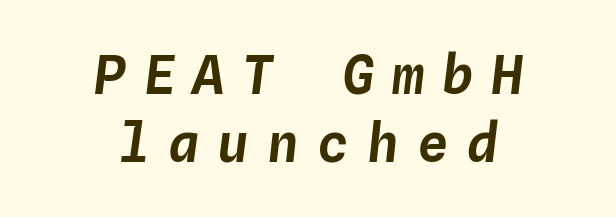
The image shows 53 px text type, italic (leaning right), monospaced; set centered, normal line spacing (1.28x), unusually wide letter spacing (+0.34 em), not underlined; low stroke contrast and a medium x-height.
